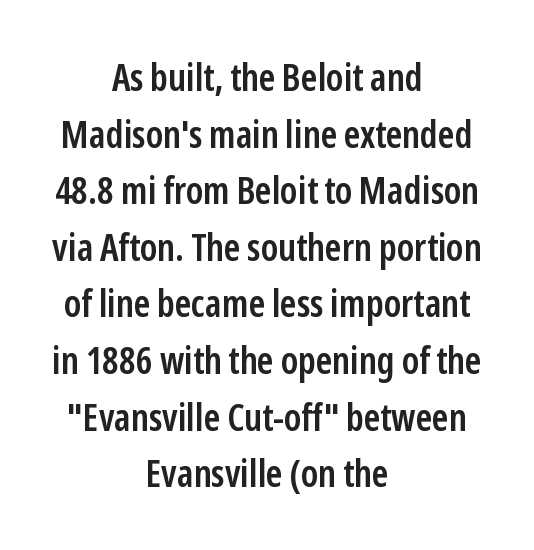
{"serif": "no", "italic": "no", "bold": "semi", "weight": "semibold", "width": "condensed", "stroke_contrast": "low", "x_height": "medium", "monospaced": "no", "underline": "no", "align": "center", "line_spacing": "normal", "line_spacing_ratio": 1.49, "letter_spacing": "normal", "letter_spacing_em": 0.0, "glyph_px": 38}
